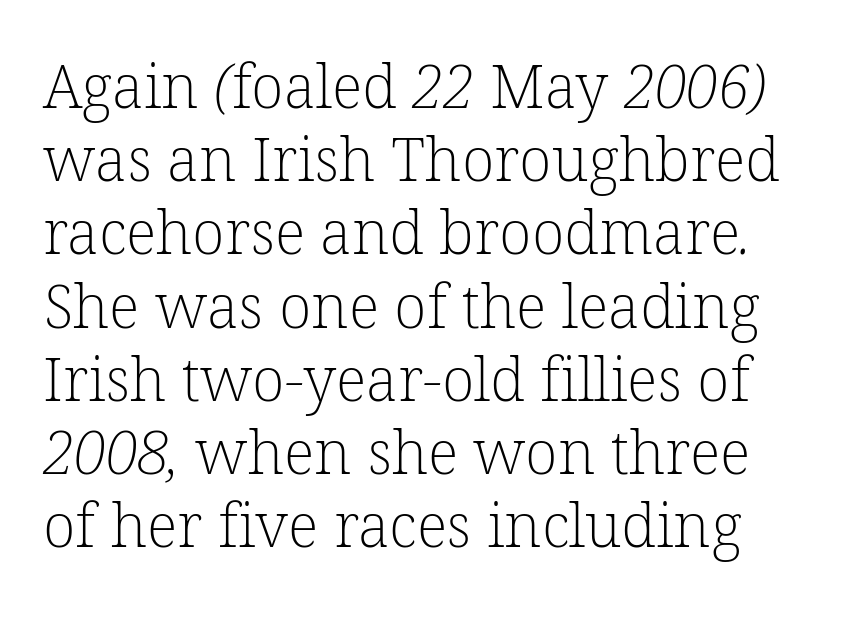
Q: Is the text bold? A: No.
Q: Is the typeface a serif or a sans-serif typeface? A: Serif.
Q: Is the text underlined? A: No.
Q: Is the spacing between letters normal or unusually wide? A: Normal.
Q: Width (condensed, normal, or wide)? A: Normal.
Q: Stroke contrast? A: Low.
Q: x-height? A: Medium.
Q: Monospaced? A: No.
